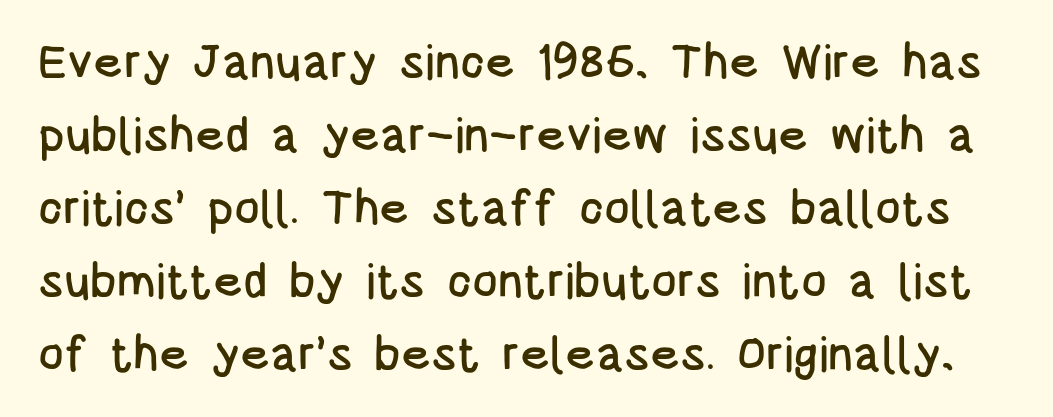
{"serif": "no", "italic": "no", "width": "condensed", "stroke_contrast": "low", "x_height": "large", "monospaced": "no", "underline": "no", "line_spacing": "normal", "line_spacing_ratio": 1.52, "letter_spacing": "normal", "letter_spacing_em": 0.0, "glyph_px": 48}
